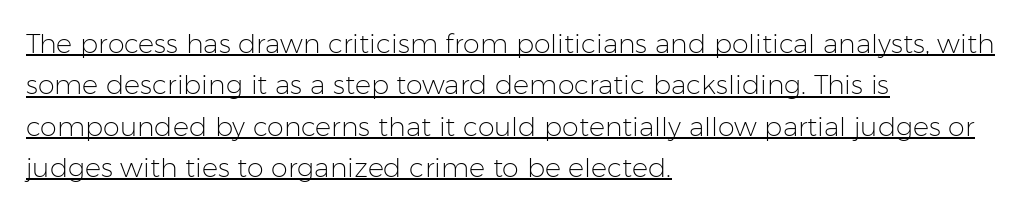
The image shows 27 px text type, upright; set left-aligned, normal line spacing (1.53x), normal letter spacing, underlined.
